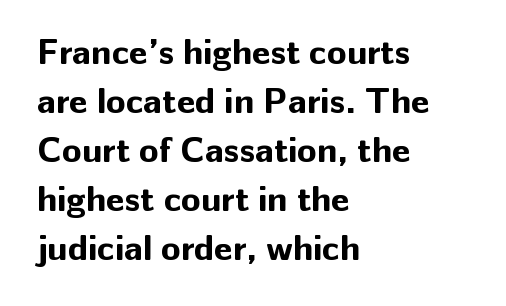
{"serif": "no", "italic": "no", "bold": "yes", "weight": "bold", "width": "normal", "stroke_contrast": "low", "x_height": "medium", "monospaced": "no", "underline": "no", "align": "left", "line_spacing": "normal", "line_spacing_ratio": 1.36, "letter_spacing": "normal", "letter_spacing_em": 0.0, "glyph_px": 36}
